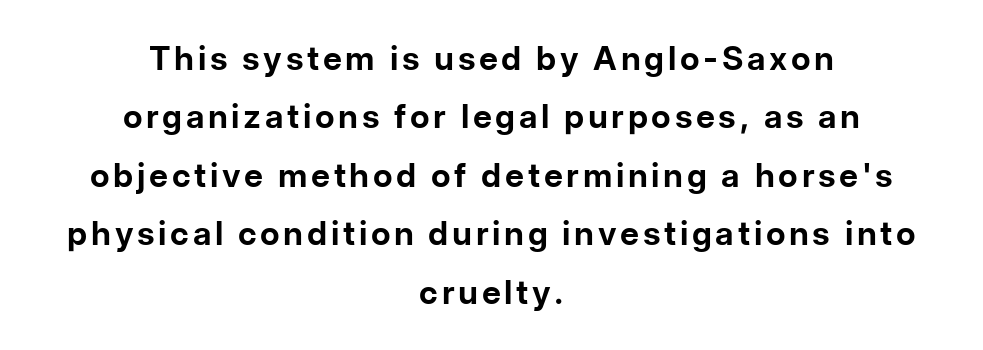
The image shows 33 px bold sans-serif type, upright; set centered, line spacing 1.77x, not underlined; low stroke contrast and a medium x-height.
